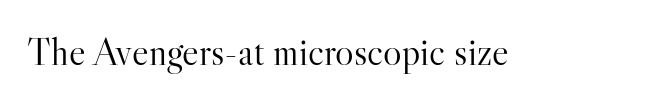
Q: Is the text bold? A: No.
Q: Is the text italic (slanted)? A: No, it is upright.
Q: Is the typeface a serif or a sans-serif typeface? A: Serif.
Q: Is the text underlined? A: No.
Q: Is the spacing between letters normal or unusually wide? A: Normal.
Q: Width (condensed, normal, or wide)? A: Normal.
Q: Stroke contrast? A: High.
Q: x-height? A: Small.
Q: Monospaced? A: No.
